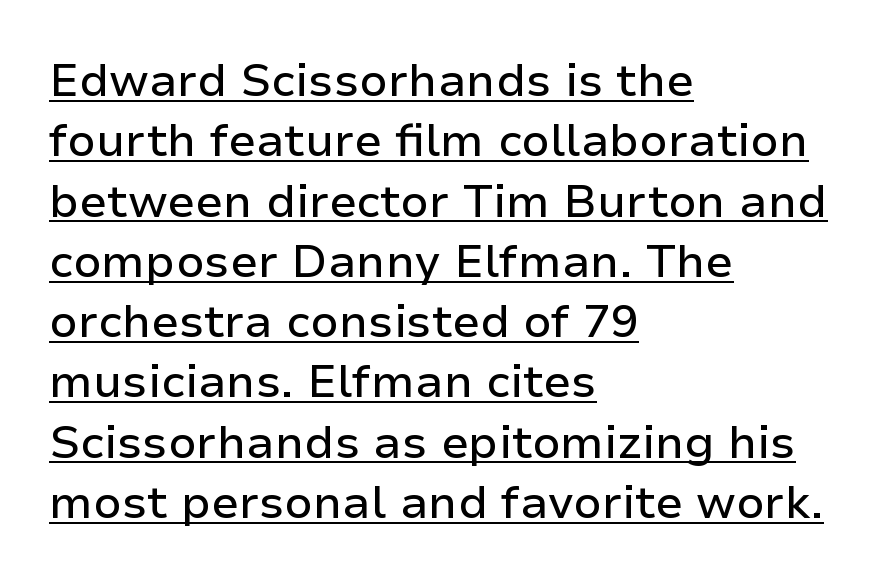
The vertical gap from one line to the next is medium. This rendering leaves character spacing at its baseline value. Think of a printed novel: that variable character pitch is what you see here. The lines are quadded left. The designer went with a sans here, leaving each stem footless.
